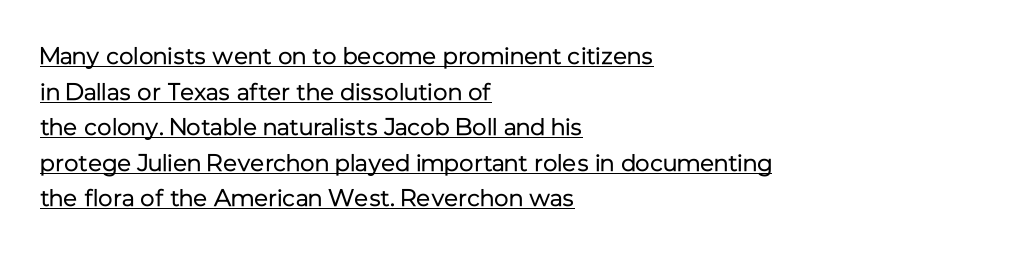
Q: Is the text bold? A: No.
Q: Is the text italic (slanted)? A: No, it is upright.
Q: Is the text underlined? A: Yes.
Q: How is the paragraph aligned? A: Left-aligned.
Q: Is the spacing between letters normal or unusually wide? A: Normal.
Q: Is the spacing between lines tight, normal or loose? A: Normal.
